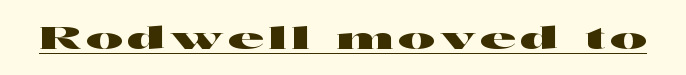
Each letter keeps its own natural width here, so spacing adapts to shape. A baseline rule has been typeset under these characters. Unlike italic type, these characters show no tilt at all. Examine the stroke ends and you'll find no serifs.
